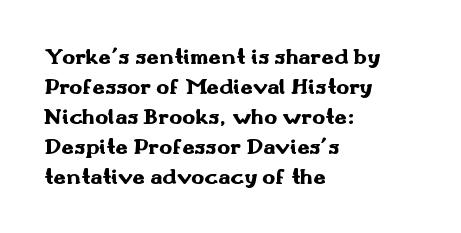
The image shows 22 px bold type, upright; set left-aligned, normal line spacing (1.36x), normal letter spacing, not underlined.
